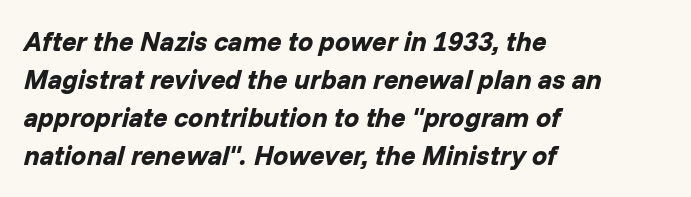
The image shows 27 px bold type, italic (leaning right); set left-aligned, normal line spacing (1.41x), normal letter spacing, not underlined.
